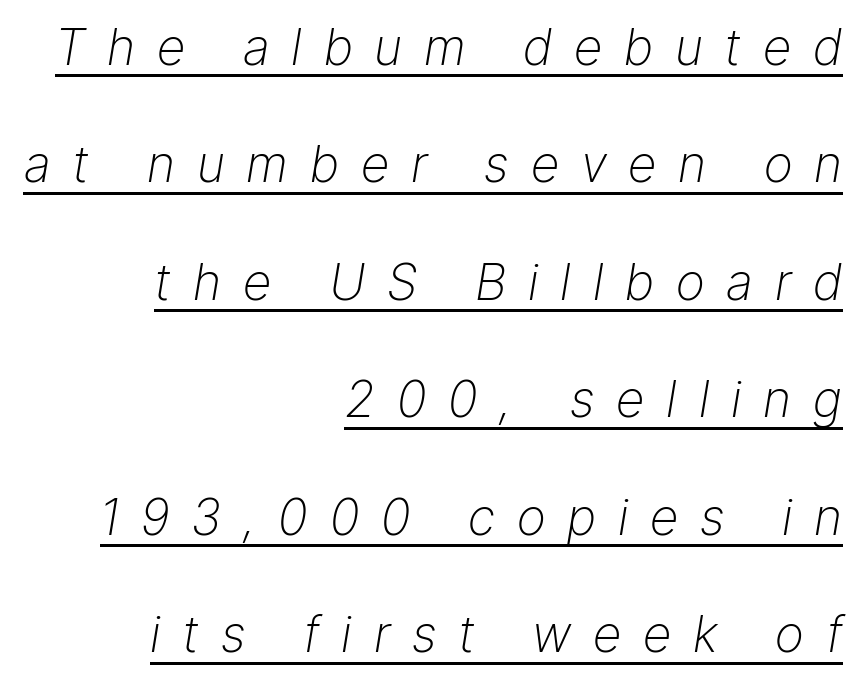
{"italic": "yes", "lean": "right", "slant_degrees": 9, "bold": "no", "weight": "light", "width": "normal", "stroke_contrast": "low", "x_height": "medium", "monospaced": "no", "underline": "yes", "align": "right", "line_spacing": "loose", "line_spacing_ratio": 2.35, "letter_spacing": "wide", "letter_spacing_em": 0.44, "glyph_px": 50}
